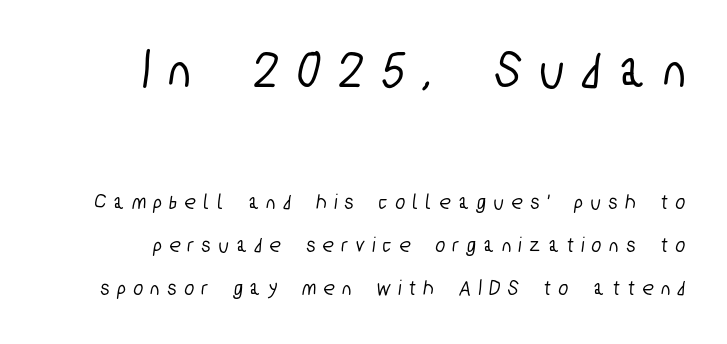
The image shows 54 px condensed sans-serif type; set right-aligned, loose line spacing (1.95x), unusually wide letter spacing (+0.38 em), not underlined; the first (top) block is 2.45x larger; low stroke contrast and a medium x-height.
